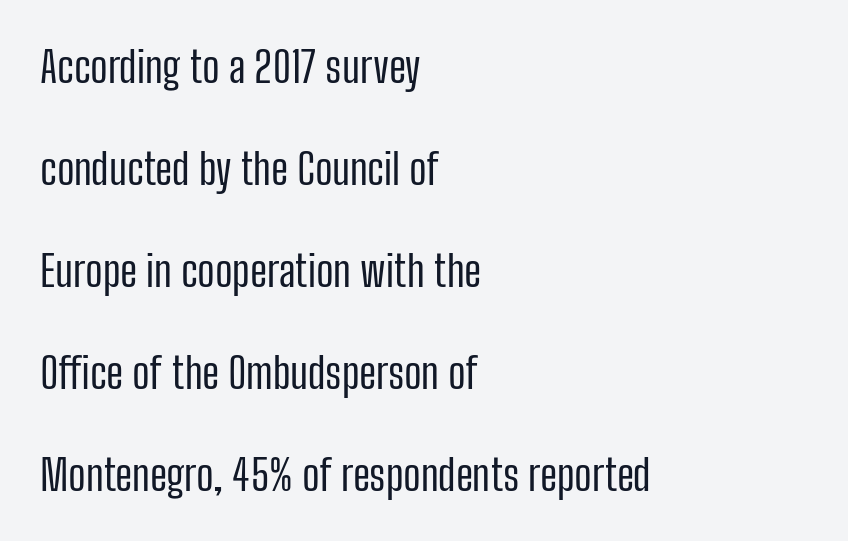
Q: Is the text bold? A: No.
Q: Is the text italic (slanted)? A: No, it is upright.
Q: Is the typeface a serif or a sans-serif typeface? A: Sans-serif.
Q: Is the text underlined? A: No.
Q: How is the paragraph aligned? A: Left-aligned.
Q: Is the spacing between letters normal or unusually wide? A: Normal.
Q: Is the spacing between lines tight, normal or loose? A: Loose.
Q: Width (condensed, normal, or wide)? A: Condensed.
Q: Stroke contrast? A: Low.
Q: x-height? A: Medium.
Q: Monospaced? A: No.
